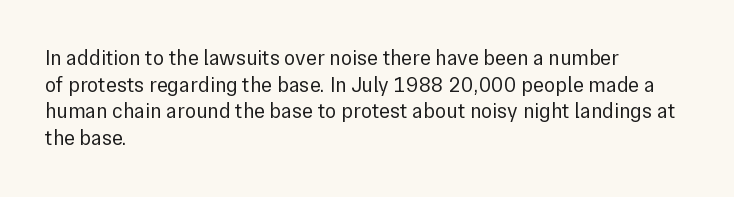
Summary of weight: not heavy and not bold. The vertical gap from one line to the next is medium. The type is set solid horizontally, with unmodified tracking. No italicization has been applied; the sample stays upright. The paragraph shown leans on its left margin. The gap between lines stays unmarked.
